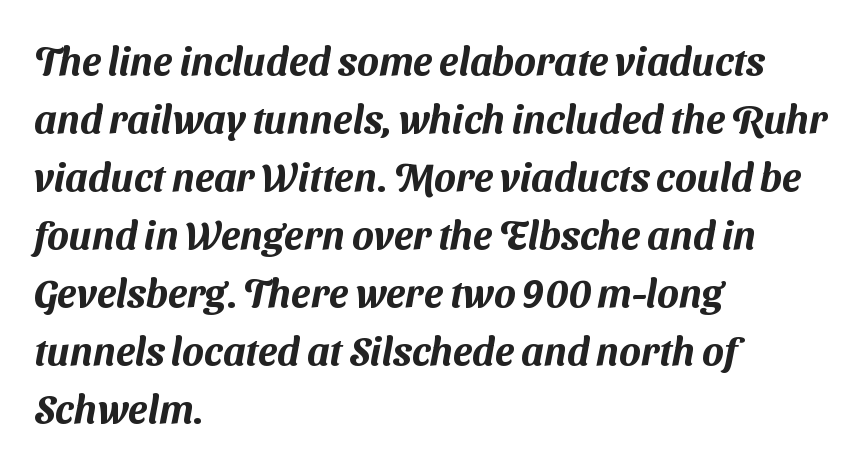
The image shows 40 px sans-serif type; set left-aligned, normal line spacing (1.45x), normal letter spacing, not underlined; medium stroke contrast and a medium x-height.
